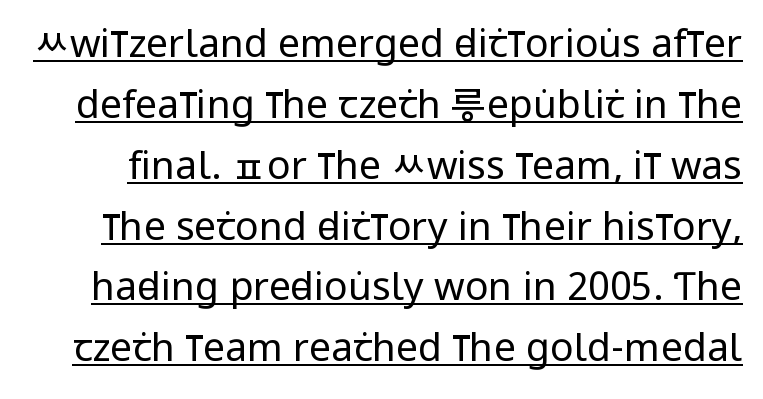
The image shows 39 px regular-weight, condensed sans-serif type, upright; set normal line spacing (1.56x), normal letter spacing, underlined; low stroke contrast and a large x-height.
